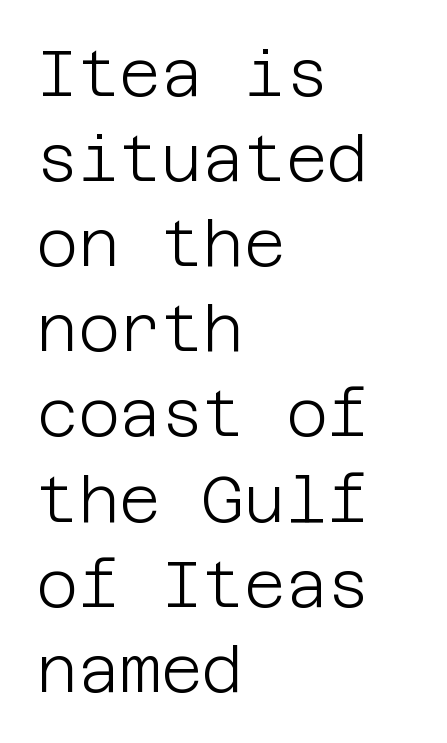
The image shows 64 px light sans-serif type, upright; set left-aligned, normal line spacing (1.33x), normal letter spacing, not underlined; low stroke contrast and a large x-height.
